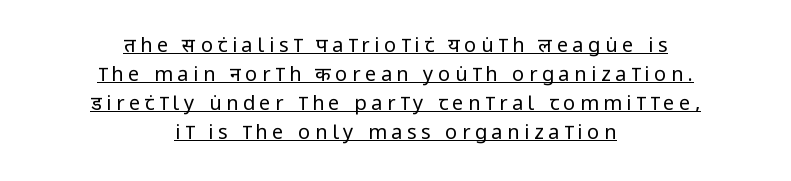
This sample uses expanded letter spacing, leaving extra air between glyphs. Does a line run under the words? Yes, clearly. The font is comparable to plain body text, perhaps lighter. Whoever set this chose a conventional vertical rhythm.
